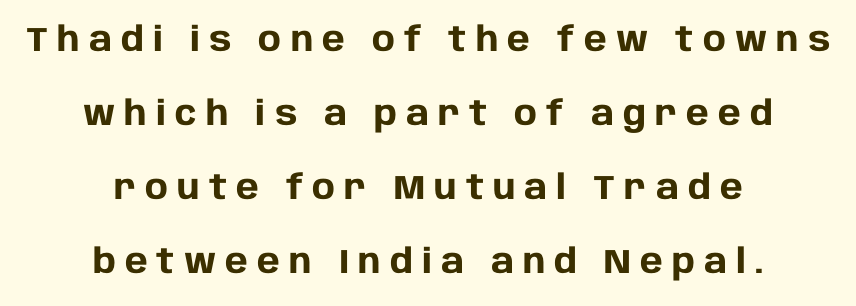
Q: Is the text bold? A: Yes.
Q: Is the text italic (slanted)? A: No, it is upright.
Q: Is the typeface a serif or a sans-serif typeface? A: Sans-serif.
Q: Is the text underlined? A: No.
Q: How is the paragraph aligned? A: Centered.
Q: Is the spacing between letters normal or unusually wide? A: Unusually wide.
Q: Is the spacing between lines tight, normal or loose? A: Loose.
Q: Width (condensed, normal, or wide)? A: Normal.
Q: Stroke contrast? A: Low.
Q: x-height? A: Large.
Q: Monospaced? A: No.
